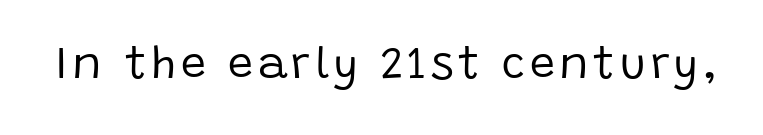
No letter is thick-stroked: the sample isn't bold. Here the designer chose a conventional face with non-uniform glyph widths. Designer's note — italics off, roman on. Letterform terminals end flat and unadorned throughout the passage. The glyphs are unaccompanied by any horizontal stroke below them.
